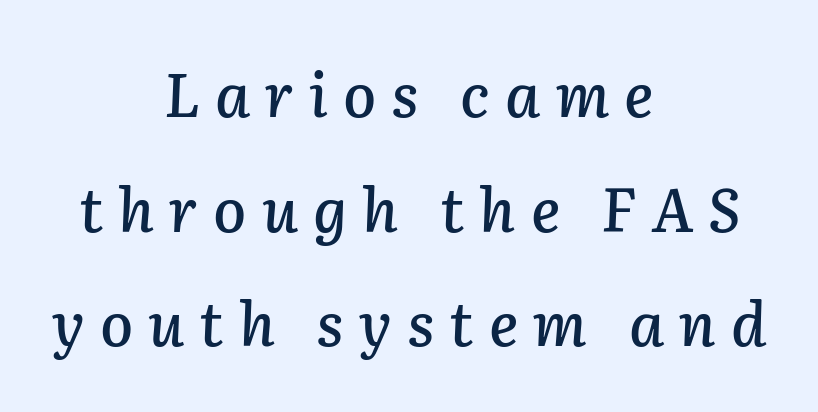
{"italic": "yes", "lean": "right", "slant_degrees": 2, "width": "normal", "stroke_contrast": "low", "x_height": "medium", "monospaced": "no", "underline": "no", "align": "center", "line_spacing": "loose", "line_spacing_ratio": 1.91, "letter_spacing": "wide", "letter_spacing_em": 0.25, "glyph_px": 60}
